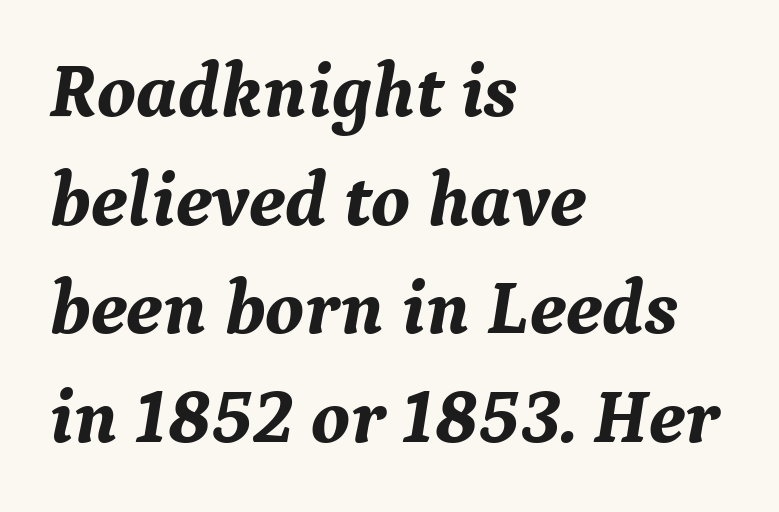
{"serif": "yes", "italic": "yes", "lean": "right", "slant_degrees": 9, "bold": "yes", "weight": "bold", "width": "normal", "stroke_contrast": "medium", "x_height": "medium", "monospaced": "no", "underline": "no", "align": "left", "line_spacing": "normal", "line_spacing_ratio": 1.41, "letter_spacing": "normal", "letter_spacing_em": 0.0, "glyph_px": 77}
